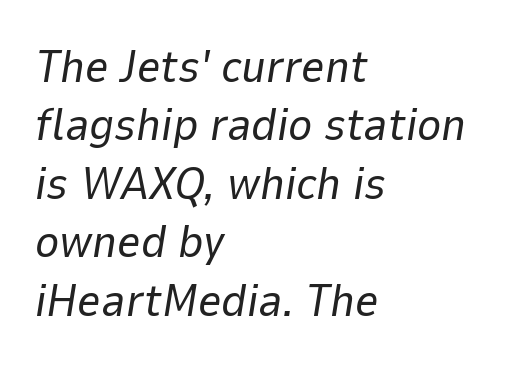
A typesetter would call this proportional, since set widths differ per character. The typesetter chose a ragged-right arrangement here. Underline: absent. A normal amount of white space separates one row of letters from the next. The strokes carry an ordinary text weight at most. Glyph-to-glyph distance matches everyday printed text.
